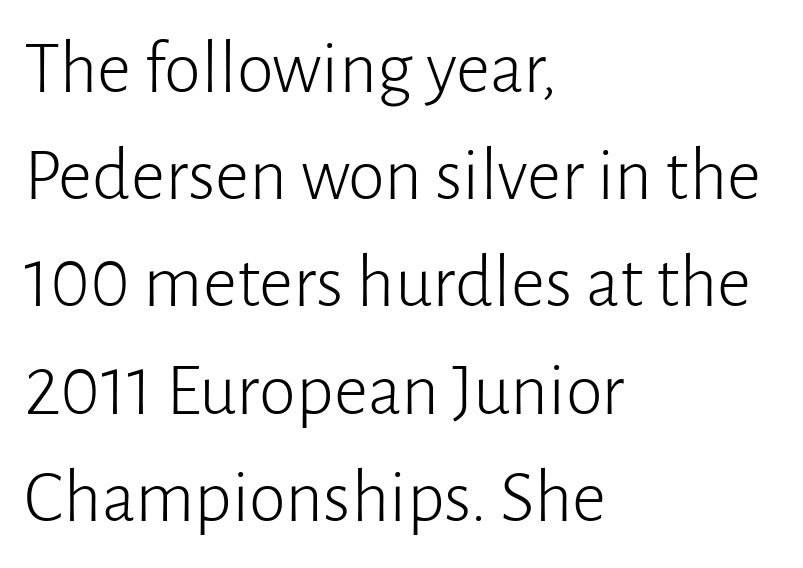
The image shows 75 px light sans-serif type, upright; set left-aligned, normal line spacing (1.43x), normal letter spacing, not underlined; low stroke contrast and a medium x-height.
